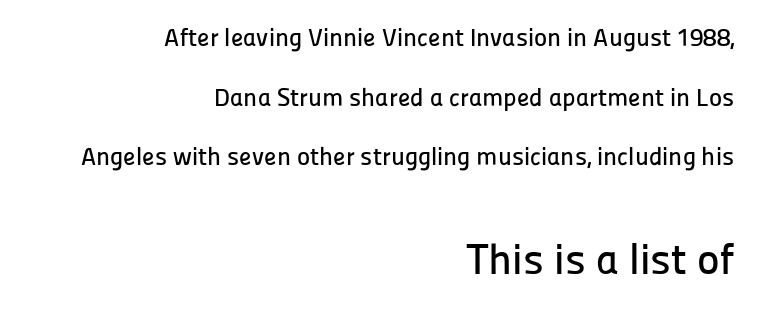
The image shows 43 px sans-serif type, upright; set right-aligned, loose line spacing (2.39x), normal letter spacing, not underlined; the second (bottom) block is 1.72x larger; low stroke contrast and a medium x-height.
